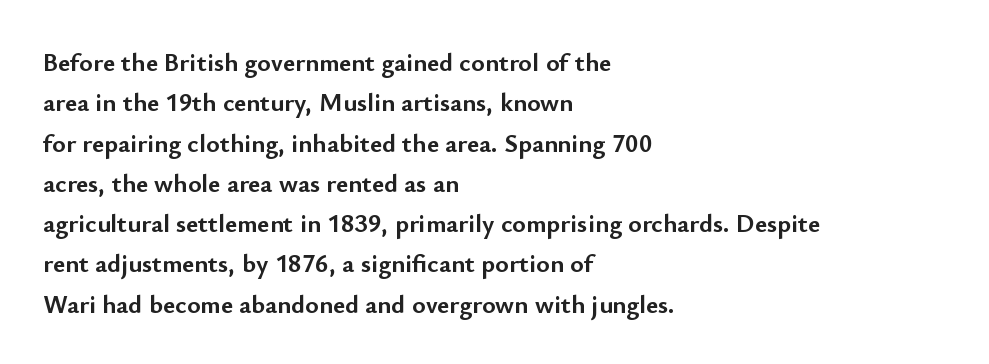
{"italic": "no", "bold": "yes", "underline": "no", "align": "left", "line_spacing": "normal", "line_spacing_ratio": 1.55, "letter_spacing": "normal", "letter_spacing_em": 0.0, "glyph_px": 26}
